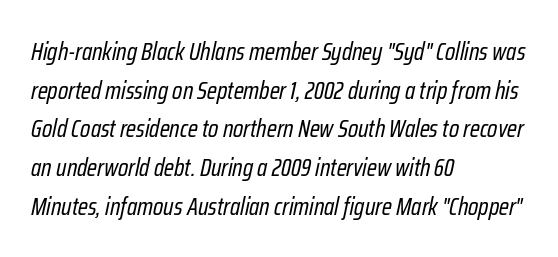
Look at the tracking — it's just the regular setting, nothing added. Yep, that's italic — everything's leaning. In CSS terms this would be text-align: left. The area under the type is left untouched. Is the type heavy? It reads as light-to-regular instead. Regular leading.
